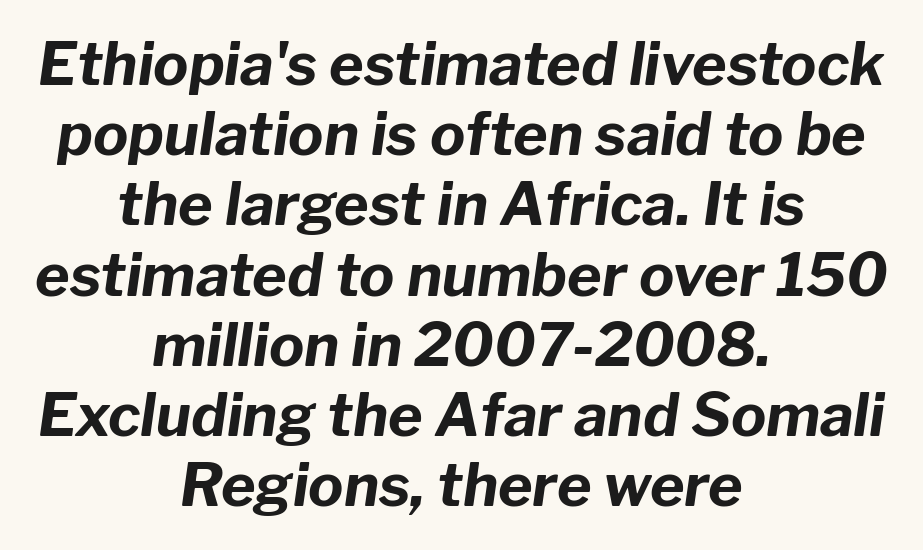
Q: Is the text bold? A: Yes.
Q: Is the text italic (slanted)? A: Yes, it leans right by about 8 degrees.
Q: Is the text underlined? A: No.
Q: How is the paragraph aligned? A: Centered.
Q: Is the spacing between letters normal or unusually wide? A: Normal.
Q: Width (condensed, normal, or wide)? A: Normal.
Q: Stroke contrast? A: Low.
Q: x-height? A: Medium.
Q: Monospaced? A: No.
